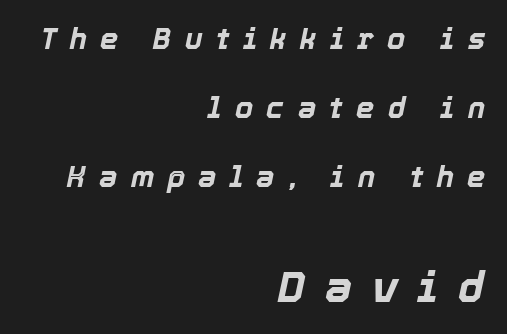
The image shows 43 px bold type, italic (leaning right); set right-aligned, loose line spacing (2.38x), unusually wide letter spacing (+0.46 em), not underlined; the second (bottom) block is 1.48x larger; a medium x-height.
